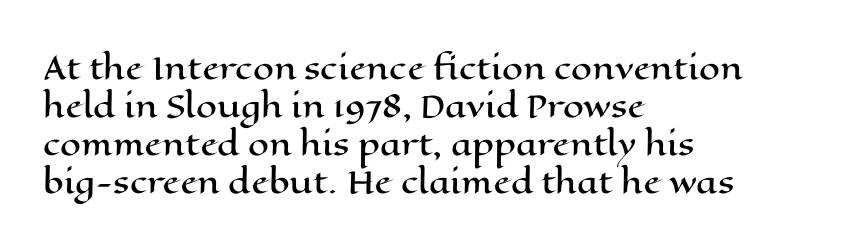
The image shows 30 px wide type, upright; set left-aligned, normal line spacing (1.27x), normal letter spacing, not underlined; high stroke contrast and a medium x-height.
